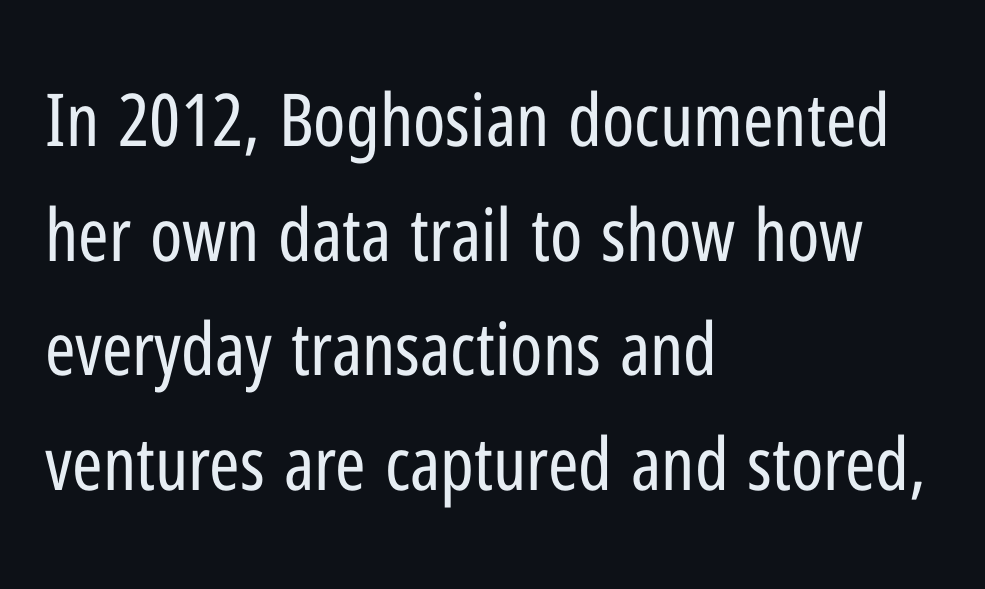
Does the lettering tilt? It doesn't — this is upright. Compared with a typical body face, this is equally light or lighter still. Does the copy run flush right? No — it runs flush left. The rendering keeps characters at their native spacing.
